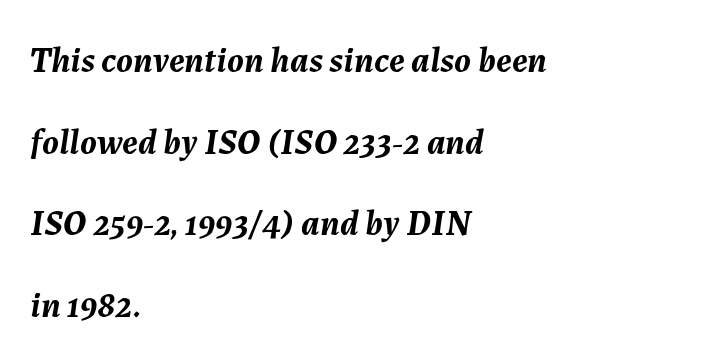
{"italic": "yes", "lean": "right", "slant_degrees": 7, "bold": "yes", "weight": "semibold", "width": "normal", "stroke_contrast": "medium", "x_height": "medium", "monospaced": "no", "underline": "no", "align": "left", "line_spacing": "loose", "line_spacing_ratio": 2.27, "letter_spacing": "normal", "letter_spacing_em": 0.0, "glyph_px": 36}
